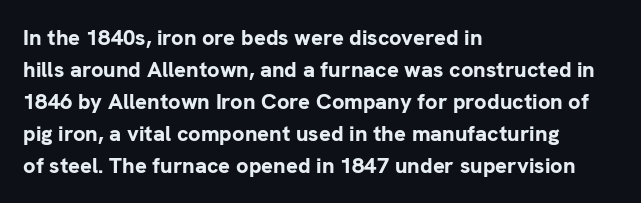
Students, observe: this is what conventionally led text looks like. Ascenders rise straight up at ninety degrees. Pretty heavy lettering here — definitely bold. The words here are not underlined.
